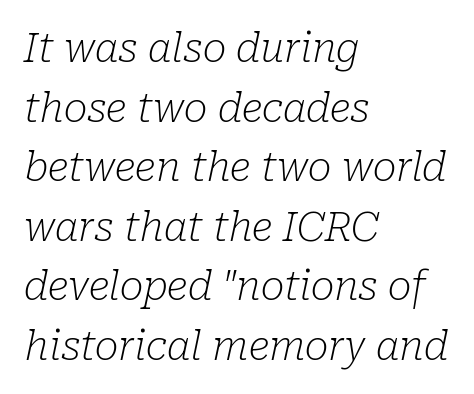
{"serif": "yes", "italic": "yes", "lean": "right", "slant_degrees": 10, "bold": "no", "weight": "light", "width": "normal", "stroke_contrast": "low", "x_height": "medium", "monospaced": "no", "underline": "no", "align": "left", "line_spacing": "normal", "line_spacing_ratio": 1.49, "letter_spacing": "normal", "letter_spacing_em": 0.0, "glyph_px": 40}
